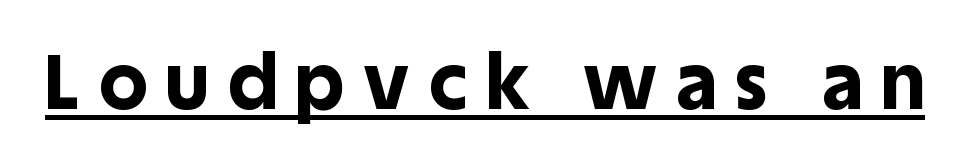
Each line of the rendering has a horizontal stroke beneath the glyphs. Varying glyph widths throughout — classic text-font behaviour. Italic: no, the glyphs are upright roman. What kind of face is this? One without serifs — a sans. These words are printed bold, with thick strokes throughout.
